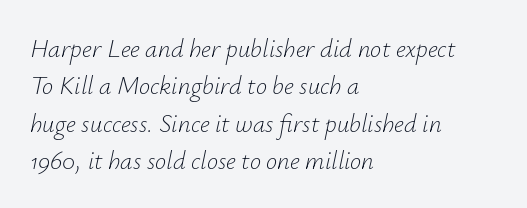
The image shows 25 px text type, italic (leaning right); set left-aligned, normal line spacing (1.5x), normal letter spacing, not underlined.
